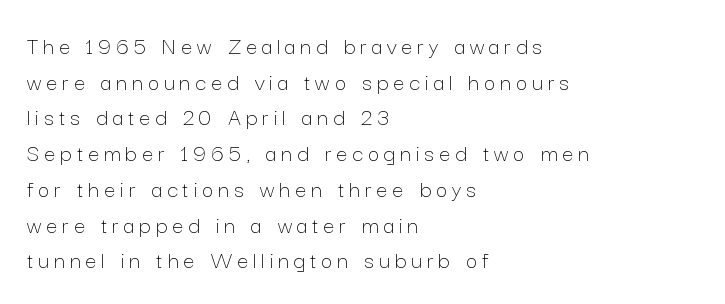
{"italic": "no", "bold": "no", "underline": "no", "align": "left", "line_spacing": "normal", "line_spacing_ratio": 1.43, "letter_spacing": "wide", "letter_spacing_em": 0.2, "glyph_px": 25}
